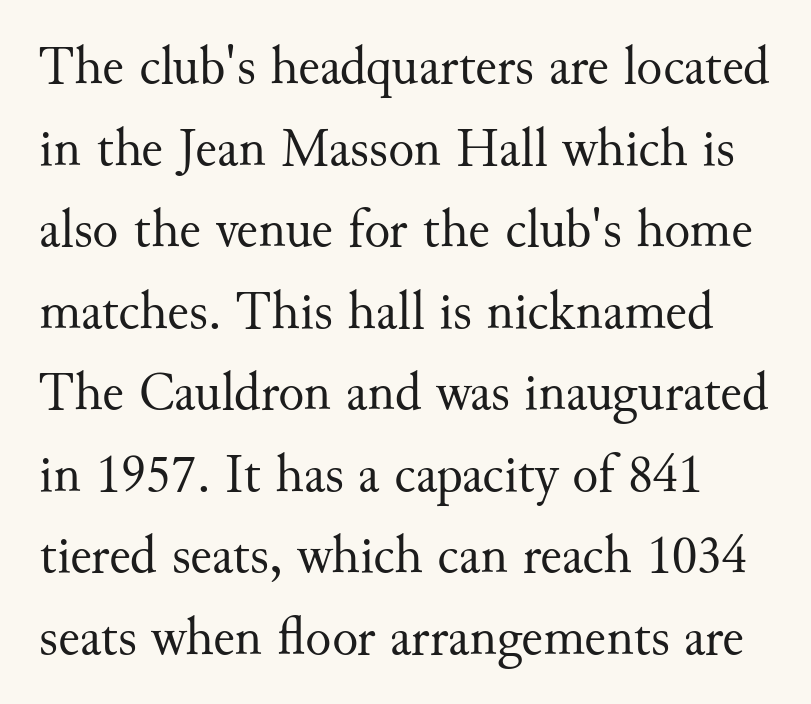
Honestly, the row spacing looks completely unremarkable. The string is rendered with underlining switched off. Ordinary non-slanted type is in use. The rendering keeps characters at their native spacing. The face used here is proportionally spaced, like ordinary book or web type.
